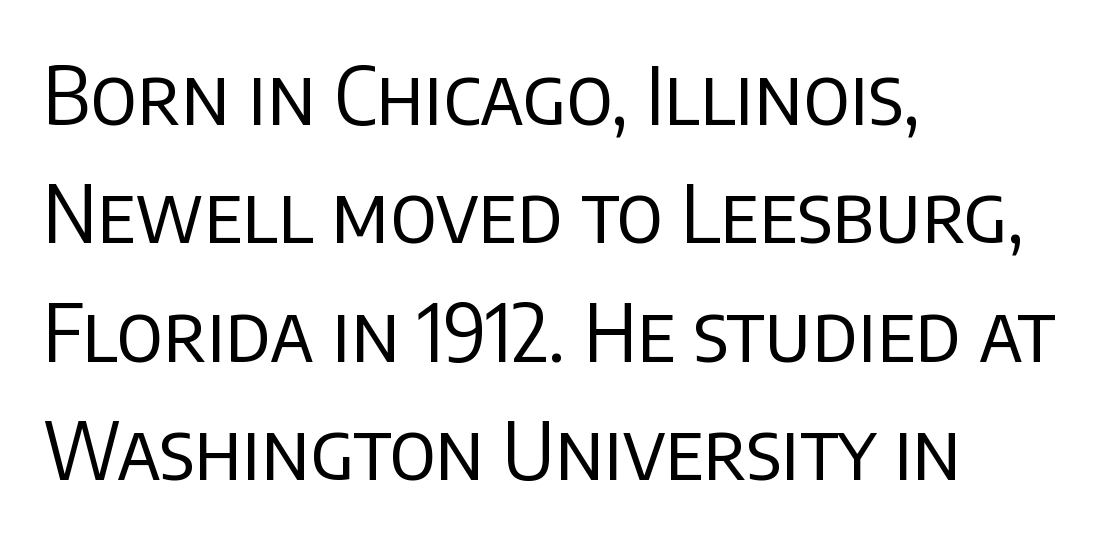
{"serif": "no", "italic": "no", "bold": "no", "weight": "regular", "width": "normal", "stroke_contrast": "low", "x_height": "large", "monospaced": "no", "underline": "no", "align": "left", "line_spacing": "normal", "line_spacing_ratio": 1.5, "letter_spacing": "normal", "letter_spacing_em": 0.0, "glyph_px": 79}
